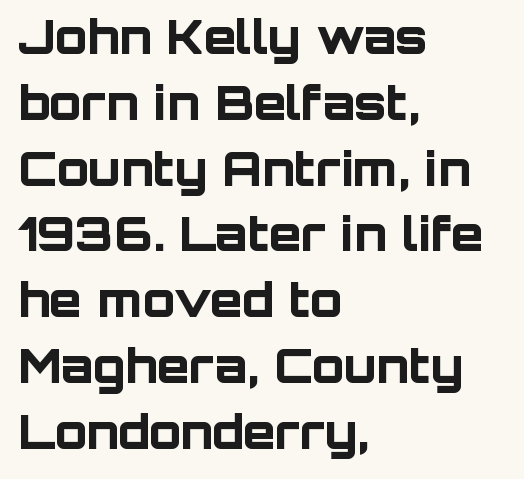
Q: Is the text bold? A: Yes.
Q: Is the text italic (slanted)? A: No, it is upright.
Q: Is the typeface a serif or a sans-serif typeface? A: Sans-serif.
Q: Is the text underlined? A: No.
Q: How is the paragraph aligned? A: Left-aligned.
Q: Is the spacing between letters normal or unusually wide? A: Normal.
Q: Is the spacing between lines tight, normal or loose? A: Normal.
Q: Width (condensed, normal, or wide)? A: Normal.
Q: Stroke contrast? A: Low.
Q: x-height? A: Large.
Q: Monospaced? A: No.
